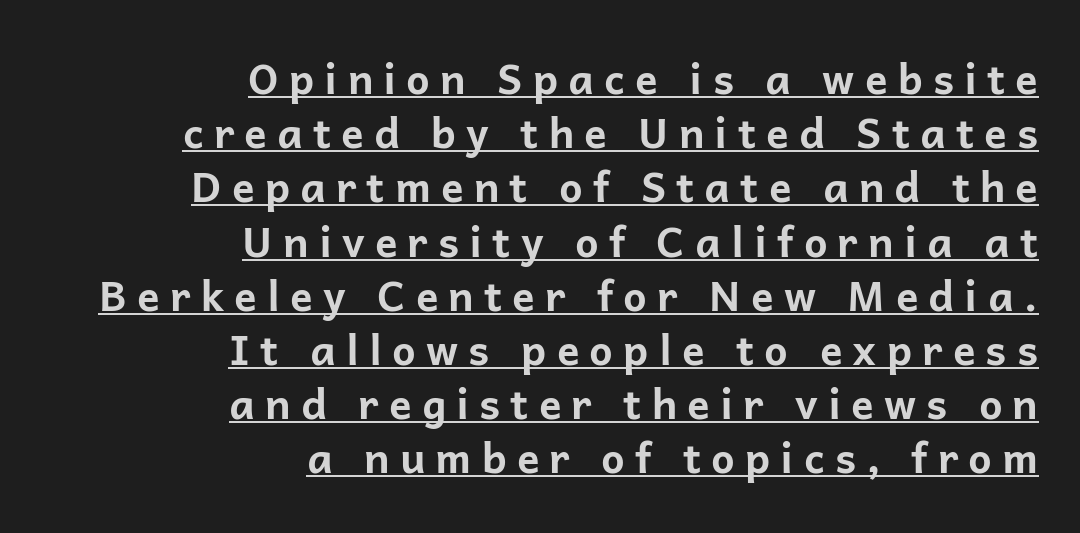
The letters are bold, with thick, heavy strokes. In terms of posture, this sample is upright. Visually the block forms a straight wall on the right and a jagged coastline on the left. Notice how a bar underscores the lettering throughout. This block has exactly the height ordinary leading produces. Nope, no serifs anywhere on these letters.
